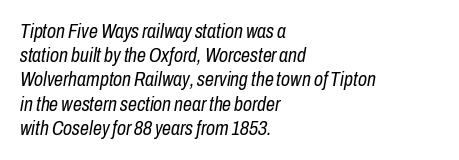
{"italic": "yes", "lean": "right", "slant_degrees": 10, "bold": "no", "underline": "no", "align": "left", "line_spacing_ratio": 1.21, "letter_spacing": "normal", "letter_spacing_em": 0.0, "glyph_px": 20}
